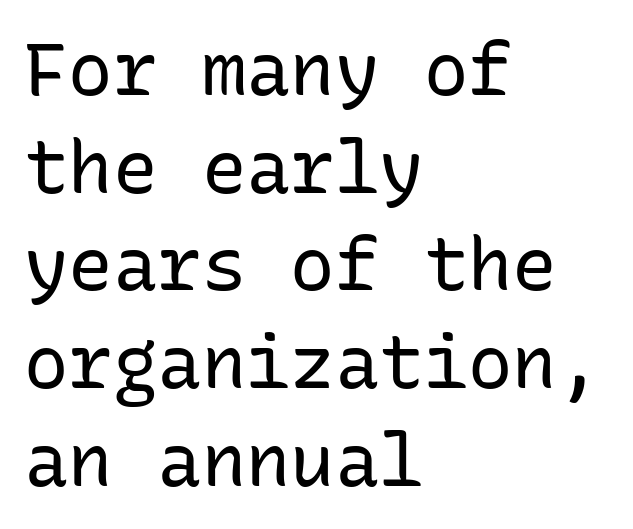
The image shows 74 px regular-weight sans-serif type, upright, monospaced; set left-aligned, normal line spacing (1.32x), normal letter spacing, not underlined; low stroke contrast and a medium x-height.
